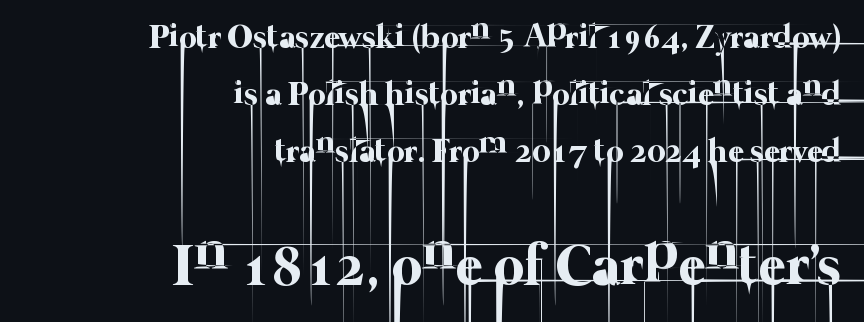
{"bold": "no", "weight": "thin", "width": "normal", "stroke_contrast": "low", "x_height": "medium", "monospaced": "no", "underline": "no", "align": "right", "line_spacing": "normal", "line_spacing_ratio": 1.67, "letter_spacing": "normal", "letter_spacing_em": 0.0, "larger_block": "second", "size_ratio": 1.74, "glyph_px": 59}
